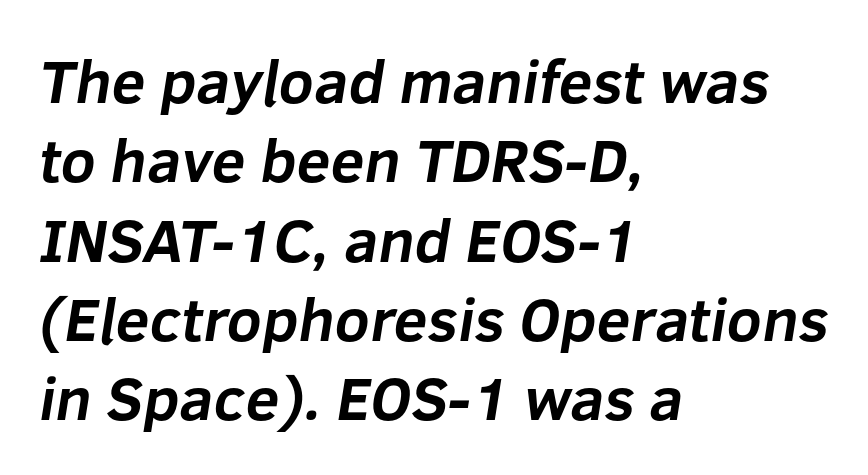
{"serif": "no", "bold": "yes", "weight": "bold", "width": "normal", "stroke_contrast": "low", "x_height": "medium", "monospaced": "no", "underline": "no", "align": "left", "line_spacing": "normal", "line_spacing_ratio": 1.3, "letter_spacing": "normal", "letter_spacing_em": 0.0, "glyph_px": 61}
